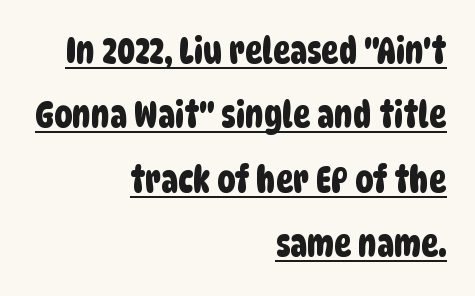
The image shows 36 px condensed sans-serif type; set right-aligned, line spacing 1.79x, normal letter spacing, underlined; low stroke contrast and a large x-height.
